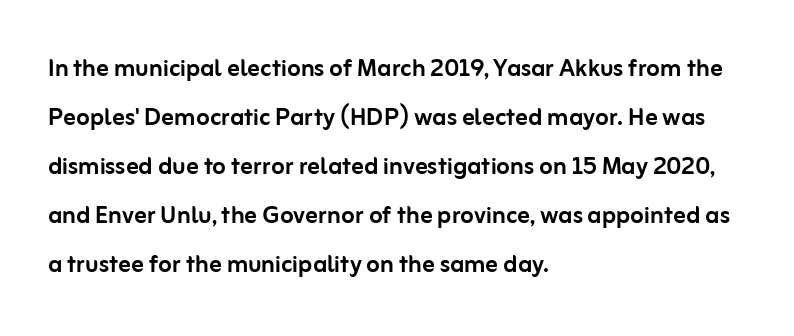
In CSS terms this would be text-align: left. The block of text has a typical density, with ordinary space between rows. No feet cap the strokes, marking this as sans-serif type. Varying glyph widths throughout — classic text-font behaviour. Underlining? Definitely not there. The type is set solid horizontally, with unmodified tracking.
